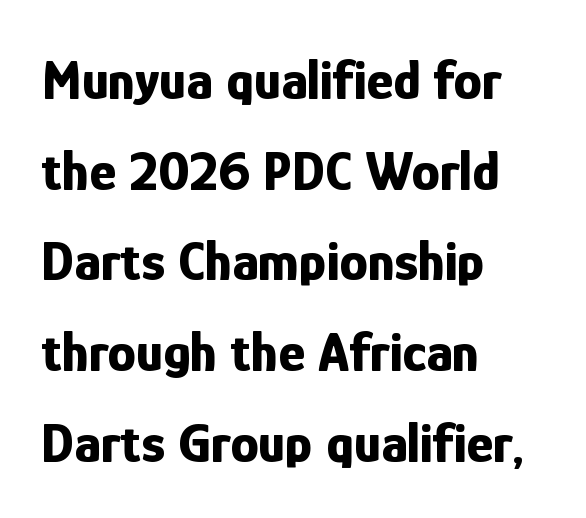
Weight check: bold — yes, fully. Only glyphs here, with clear space below each row. To sum up the face: it is a sans, with no serifs. Observe the ordinary spacing: letters are neighbours, not strangers. In terms of leading, this rendering sits right in the middle.
